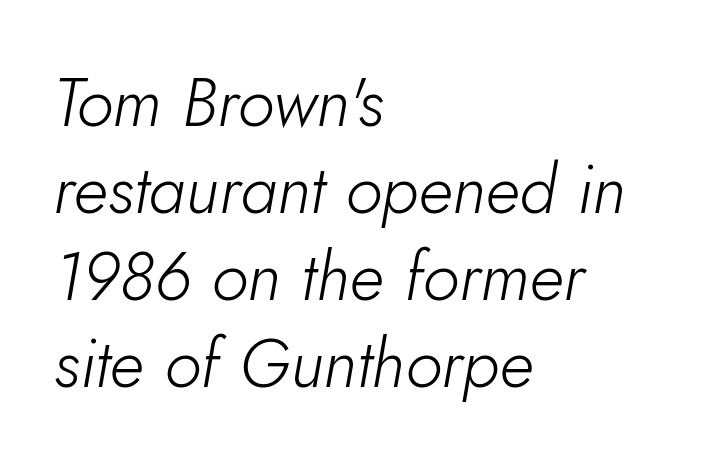
The image shows 68 px light type, italic (leaning right); set left-aligned, normal line spacing (1.28x), normal letter spacing, not underlined; low stroke contrast and a small x-height.
